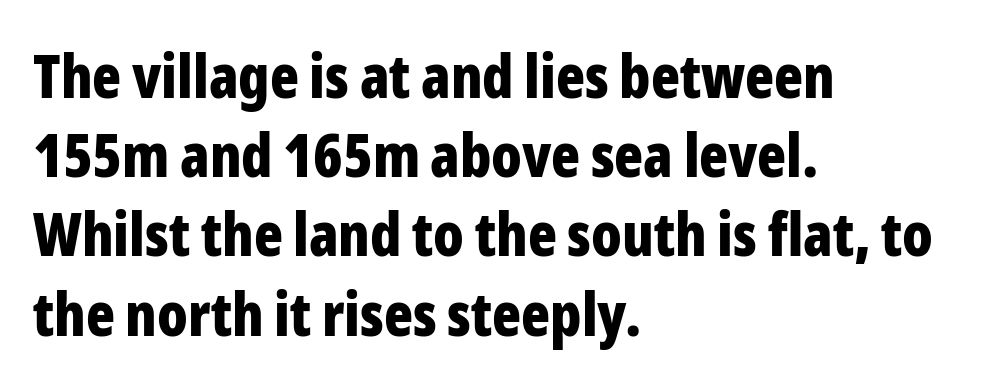
Q: Is the text bold? A: Yes.
Q: Is the text italic (slanted)? A: No, it is upright.
Q: Is the typeface a serif or a sans-serif typeface? A: Sans-serif.
Q: Is the text underlined? A: No.
Q: How is the paragraph aligned? A: Left-aligned.
Q: Is the spacing between letters normal or unusually wide? A: Normal.
Q: Is the spacing between lines tight, normal or loose? A: Normal.
Q: Width (condensed, normal, or wide)? A: Condensed.
Q: Stroke contrast? A: Low.
Q: x-height? A: Medium.
Q: Monospaced? A: No.
